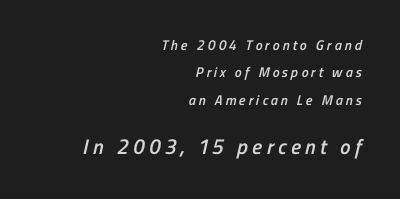
Q: Is the text bold? A: Semi-bold.
Q: Is the text underlined? A: No.
Q: How is the paragraph aligned? A: Right-aligned.
Q: Is the spacing between letters normal or unusually wide? A: Unusually wide.
Q: Is the spacing between lines tight, normal or loose? A: Loose.
Q: Which block of text is set in a larger size, the first (top) or the second (bottom)? A: The second (bottom) one.
